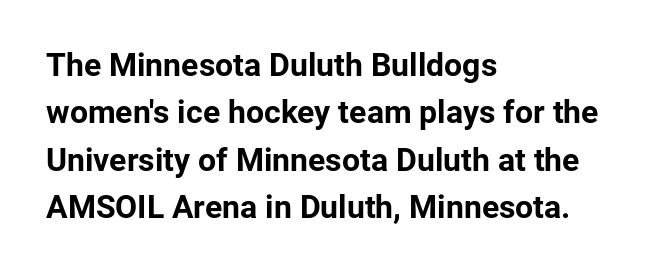
The passage shown is emphatically bold. Spacing between characters is what you'd get straight out of the box. Honestly, the row spacing looks completely unremarkable. No italicization has been applied; the sample stays upright.
